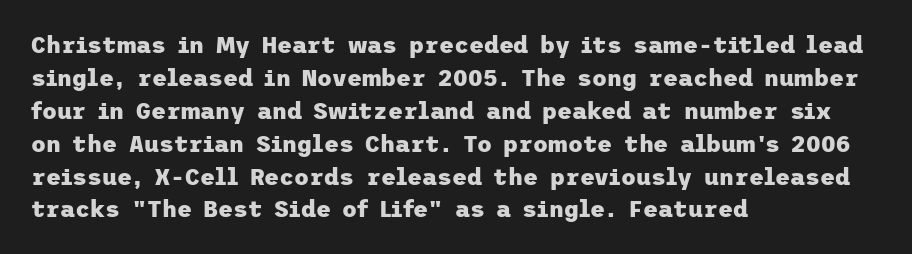
{"italic": "no", "bold": "yes", "underline": "no", "align": "left", "line_spacing": "normal", "line_spacing_ratio": 1.43, "letter_spacing": "normal", "letter_spacing_em": 0.0, "glyph_px": 23}
